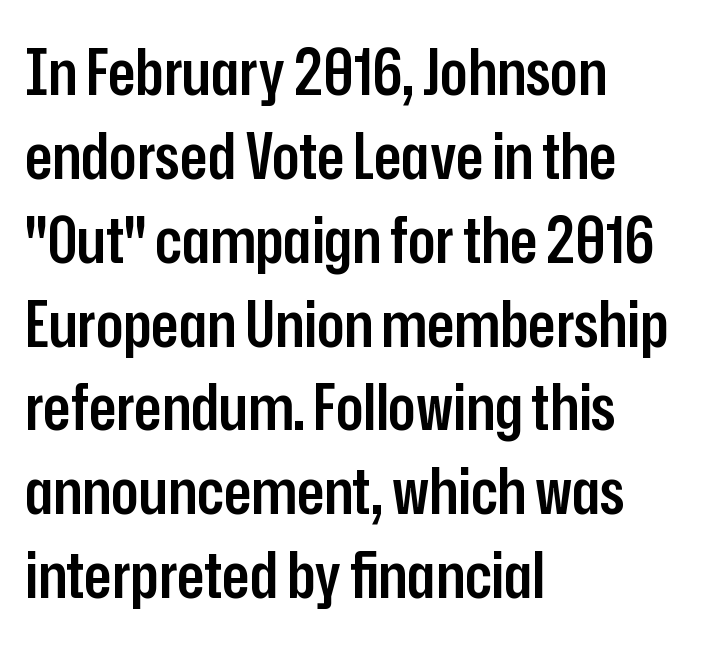
{"serif": "no", "italic": "no", "bold": "semi", "weight": "semibold", "width": "condensed", "stroke_contrast": "low", "x_height": "medium", "monospaced": "no", "underline": "no", "align": "left", "line_spacing": "normal", "line_spacing_ratio": 1.31, "letter_spacing": "normal", "letter_spacing_em": 0.0, "glyph_px": 64}
